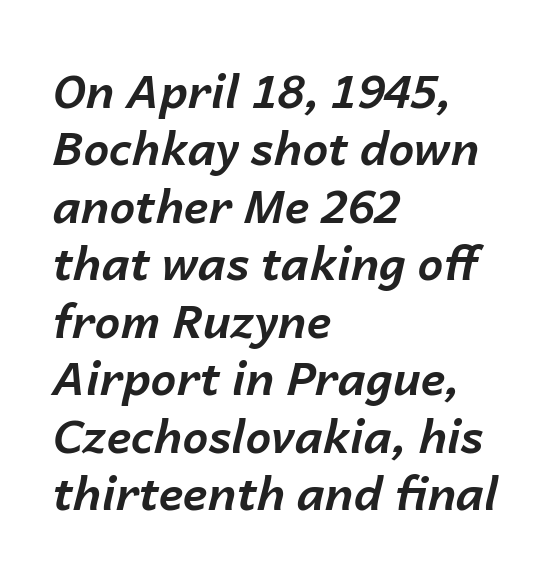
A dark, heavy texture on the line: the type is bold. Here the designer chose a conventional face with non-uniform glyph widths. The zone under the glyphs is completely vacant. A student would call this left alignment; a typographer would say flush left, rag right.
